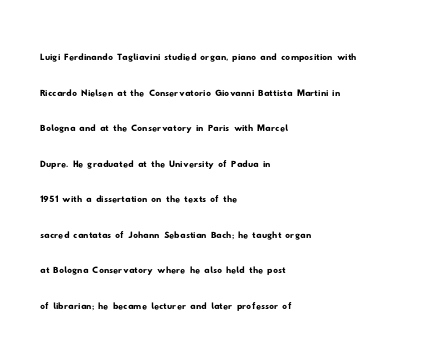
{"underline": "no", "align": "left", "line_spacing": "normal", "line_spacing_ratio": 1.48, "letter_spacing": "normal", "letter_spacing_em": 0.0, "glyph_px": 24}
